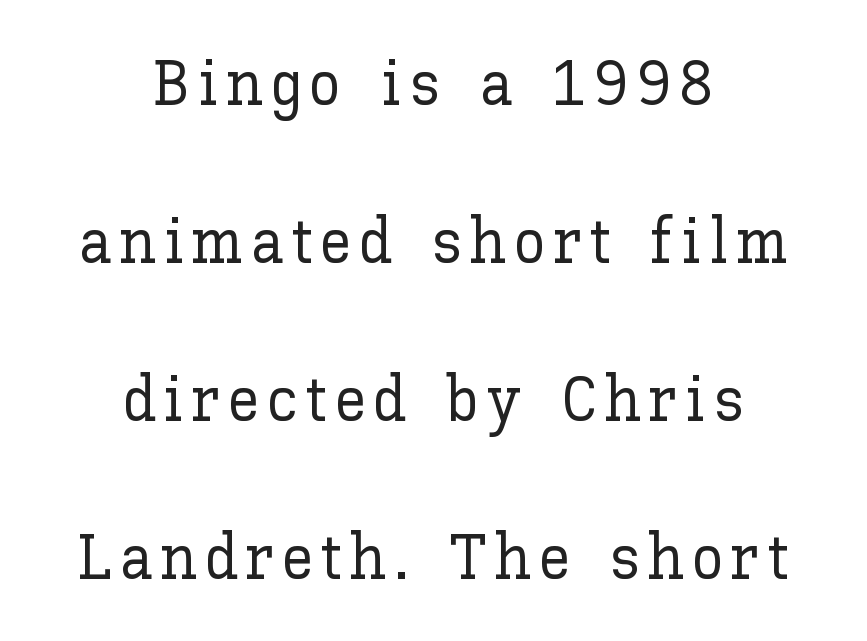
The image shows 64 px text type, upright; set centered, loose line spacing (2.47x), not underlined; low stroke contrast and a medium x-height.
